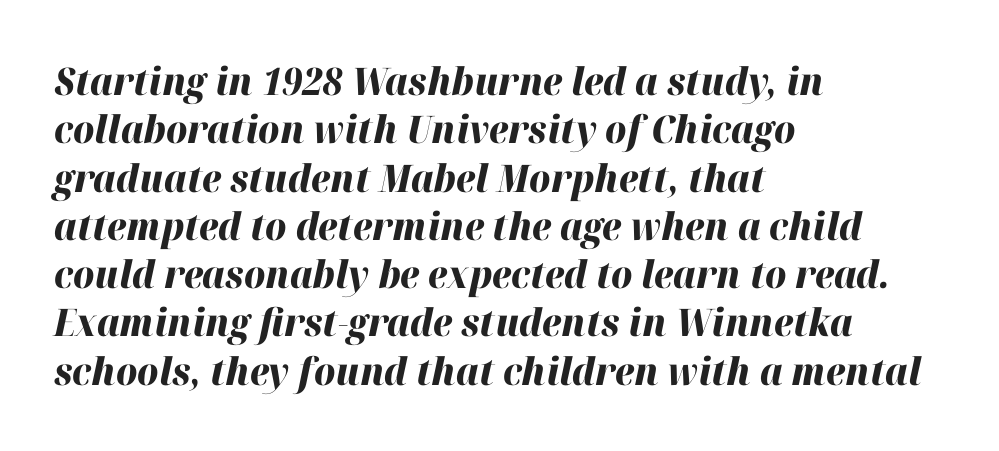
Q: Is the text bold? A: Yes.
Q: Is the text italic (slanted)? A: Yes, it leans right by about 12 degrees.
Q: Is the text underlined? A: No.
Q: How is the paragraph aligned? A: Left-aligned.
Q: Is the spacing between letters normal or unusually wide? A: Normal.
Q: Is the spacing between lines tight, normal or loose? A: Normal.
Q: Width (condensed, normal, or wide)? A: Normal.
Q: Stroke contrast? A: High.
Q: x-height? A: Medium.
Q: Monospaced? A: No.
